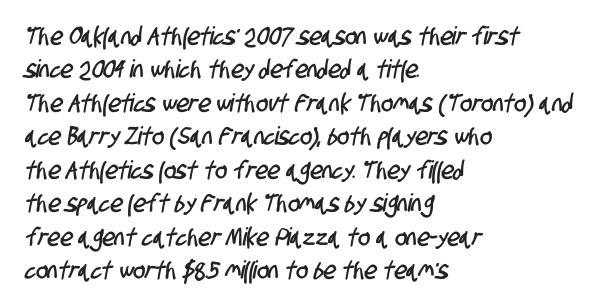
Line beginnings align vertically; line endings do not. Is the letter spacing exaggerated? No — it looks like the ordinary default. The designer left line spacing at the default. The string is rendered with underlining switched off.
